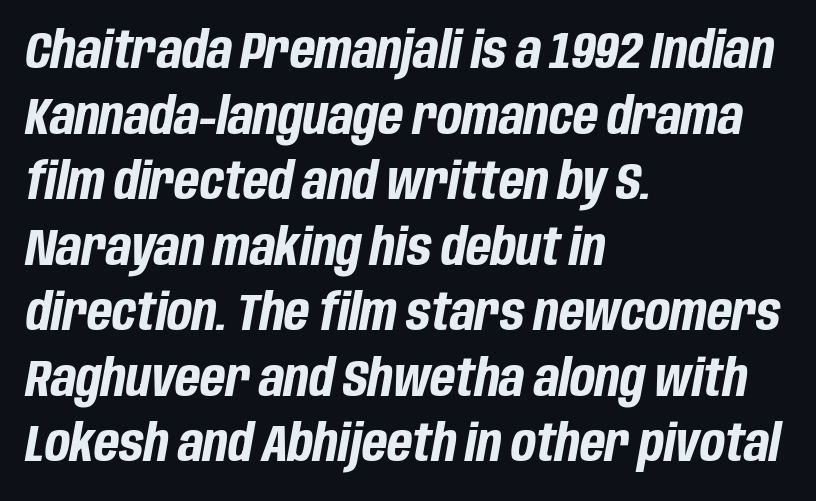
Successive baselines arrive at the customary interval. This rendering uses left alignment, leaving the right contour irregular. Just letters on the line, the space beneath them empty. In terms of posture, this sample is oblique.
